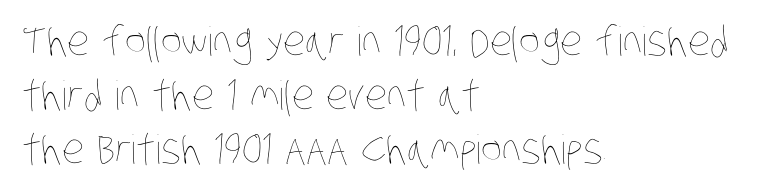
The letters look calm and open, with moderate or lighter stems. In terms of leading, this rendering sits right in the middle. The ragged edge is on the right, which tells us the setting is flush left. Spacing verdict: proportional, widths tailored to each character. Spacing between characters is what you'd get straight out of the box. No word sits above an underline.
